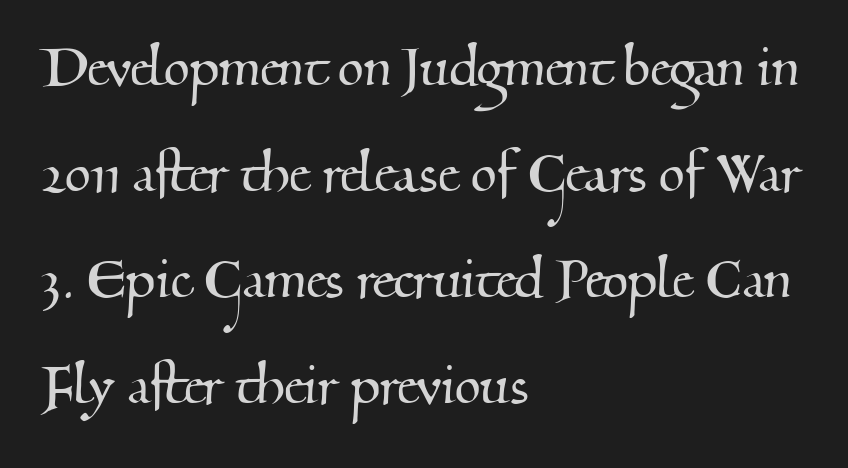
The image shows 67 px serif type; set left-aligned, normal line spacing (1.58x), normal letter spacing, not underlined; medium stroke contrast and a small x-height.
